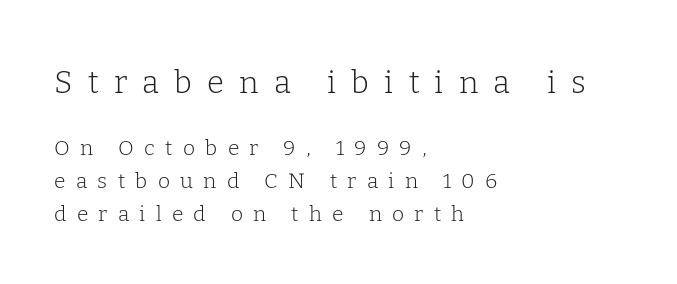
Q: Is the text bold? A: No.
Q: Is the text italic (slanted)? A: No, it is upright.
Q: Is the typeface a serif or a sans-serif typeface? A: Serif.
Q: Is the text underlined? A: No.
Q: How is the paragraph aligned? A: Left-aligned.
Q: Is the spacing between letters normal or unusually wide? A: Unusually wide.
Q: Is the spacing between lines tight, normal or loose? A: Normal.
Q: Which block of text is set in a larger size, the first (top) or the second (bottom)? A: The first (top) one.
Q: Width (condensed, normal, or wide)? A: Normal.
Q: Stroke contrast? A: Low.
Q: x-height? A: Medium.
Q: Monospaced? A: No.
